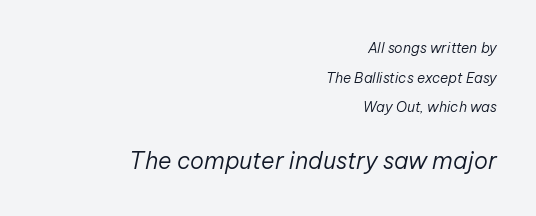
Horizontal alignment here is rightward, an uncommon choice for prose. Yep, that's italic — everything's leaning. Note: smaller setting up top, larger setting below. No word sits above an underline.
